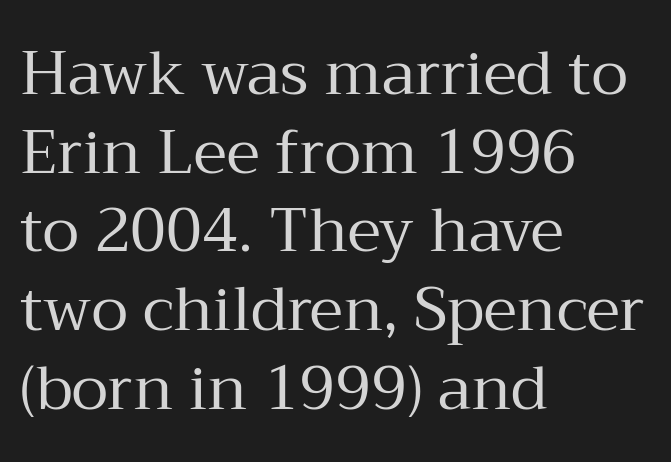
Q: Is the text bold? A: No.
Q: Is the text italic (slanted)? A: No, it is upright.
Q: Is the typeface a serif or a sans-serif typeface? A: Serif.
Q: Is the text underlined? A: No.
Q: How is the paragraph aligned? A: Left-aligned.
Q: Is the spacing between letters normal or unusually wide? A: Normal.
Q: Is the spacing between lines tight, normal or loose? A: Normal.
Q: Width (condensed, normal, or wide)? A: Normal.
Q: Stroke contrast? A: Medium.
Q: x-height? A: Medium.
Q: Monospaced? A: No.
